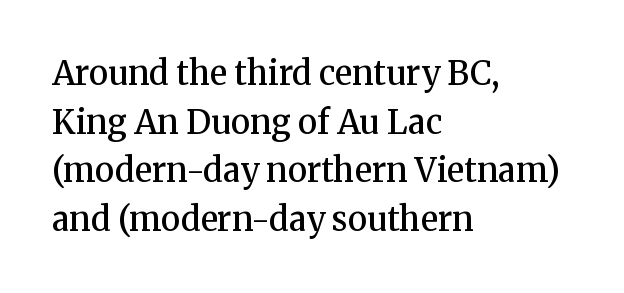
Q: Is the text bold? A: Semi-bold.
Q: Is the text italic (slanted)? A: No, it is upright.
Q: Is the typeface a serif or a sans-serif typeface? A: Serif.
Q: Is the text underlined? A: No.
Q: How is the paragraph aligned? A: Left-aligned.
Q: Is the spacing between letters normal or unusually wide? A: Normal.
Q: Is the spacing between lines tight, normal or loose? A: Normal.
Q: Width (condensed, normal, or wide)? A: Normal.
Q: Stroke contrast? A: Medium.
Q: x-height? A: Medium.
Q: Monospaced? A: No.
